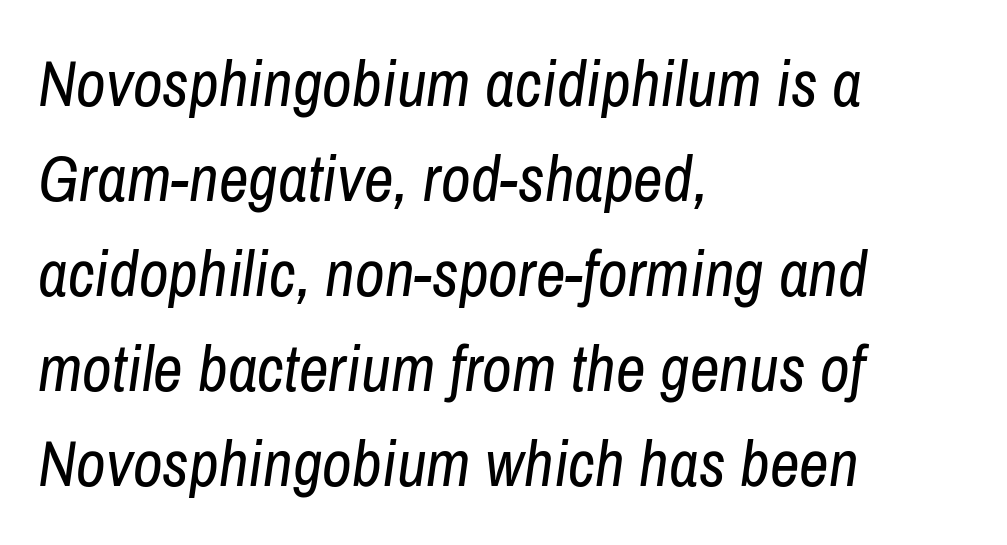
The letterforms sit at book weight or below. Glance below the letters and you will spot only blank space. The rendering uses a moderate line-height, typical for paragraphs. Observe the lean: these are italic letterforms. The rendering uses natural spacing where letterforms have individual widths.
